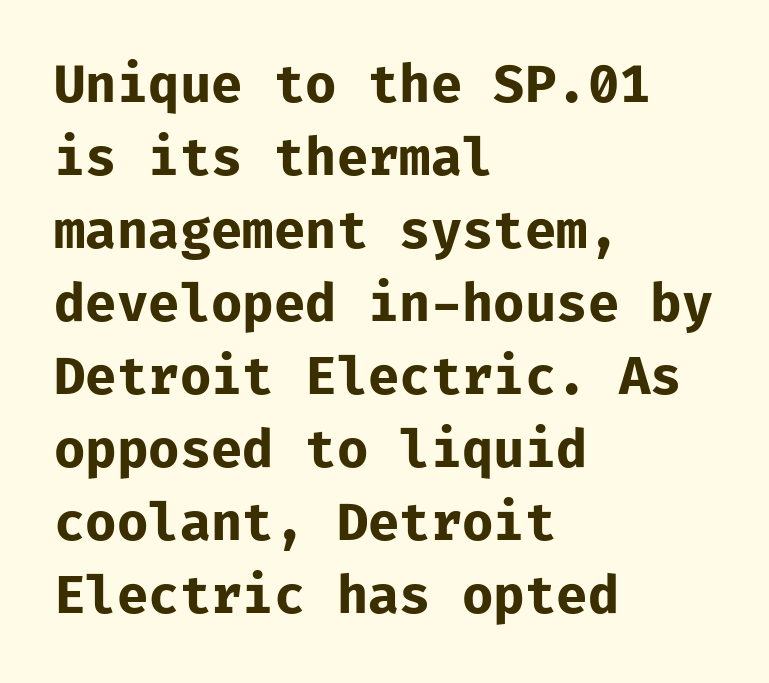
Beneath every word, the page is bare. Letterform terminals end flat and unadorned throughout the passage. What stands out about the letter spacing? Nothing — it is the standard amount. Typographic density is high because the face is bold. A typesetter would mark this as roman, not italic. How would I describe the line gaps? Plain and ordinary.
